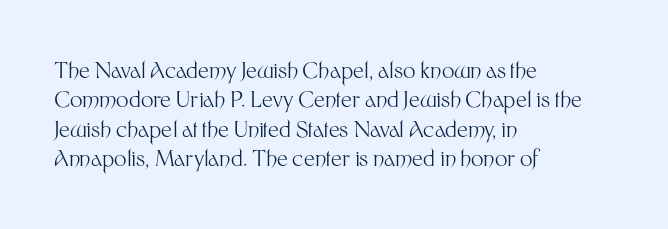
{"italic": "no", "bold": "no", "underline": "no", "align": "left", "line_spacing": "normal", "line_spacing_ratio": 1.34, "letter_spacing": "normal", "letter_spacing_em": 0.0, "glyph_px": 22}
